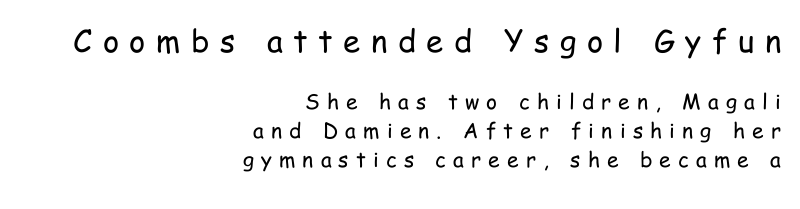
Q: Is the text bold? A: No.
Q: Is the text italic (slanted)? A: No, it is upright.
Q: Is the typeface a serif or a sans-serif typeface? A: Sans-serif.
Q: Is the text underlined? A: No.
Q: How is the paragraph aligned? A: Right-aligned.
Q: Is the spacing between letters normal or unusually wide? A: Unusually wide.
Q: Is the spacing between lines tight, normal or loose? A: Normal.
Q: Which block of text is set in a larger size, the first (top) or the second (bottom)? A: The first (top) one.
Q: Width (condensed, normal, or wide)? A: Condensed.
Q: Stroke contrast? A: Low.
Q: x-height? A: Medium.
Q: Monospaced? A: No.
